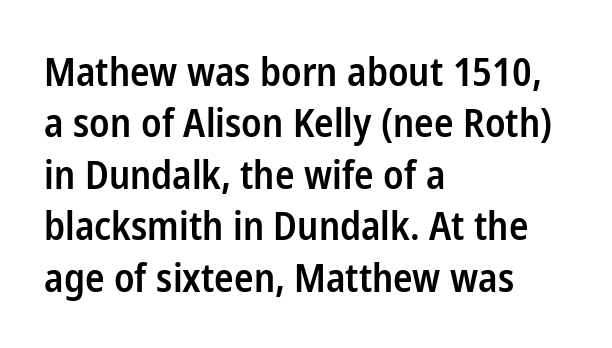
{"serif": "no", "italic": "no", "bold": "semi", "weight": "semibold", "width": "condensed", "stroke_contrast": "low", "x_height": "medium", "monospaced": "no", "underline": "no", "align": "left", "line_spacing": "normal", "line_spacing_ratio": 1.32, "letter_spacing": "normal", "letter_spacing_em": 0.0, "glyph_px": 39}
